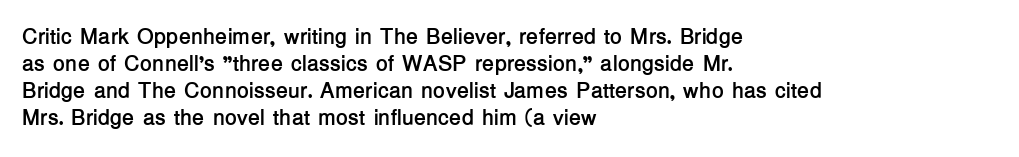
Q: Is the text bold? A: Yes.
Q: Is the text italic (slanted)? A: No, it is upright.
Q: Is the text underlined? A: No.
Q: How is the paragraph aligned? A: Left-aligned.
Q: Is the spacing between letters normal or unusually wide? A: Normal.
